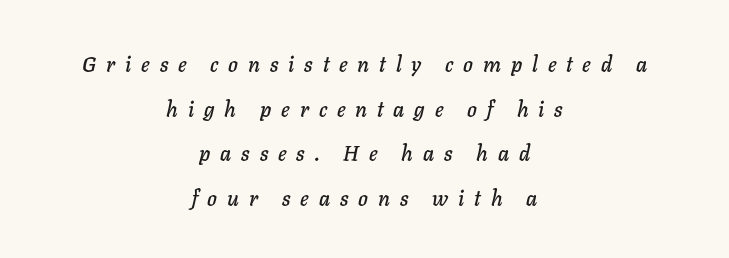
Caption: expanded tracking, letters set apart. Each row of text sits above clean, open space. Line starts and ends both wander, symmetrically. Posture: slanted. Vertical spacing — loose.
